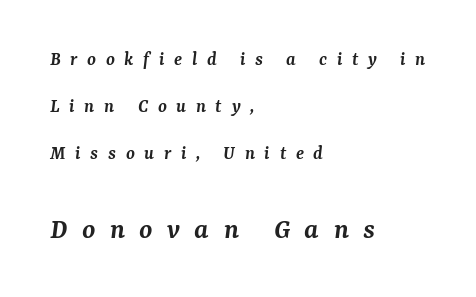
{"serif": "yes", "italic": "yes", "lean": "right", "slant_degrees": 7, "bold": "semi", "weight": "semibold", "width": "normal", "stroke_contrast": "medium", "x_height": "medium", "monospaced": "no", "underline": "no", "align": "left", "line_spacing": "loose", "line_spacing_ratio": 2.36, "letter_spacing": "wide", "letter_spacing_em": 0.48, "larger_block": "second", "size_ratio": 1.5, "glyph_px": 30}
